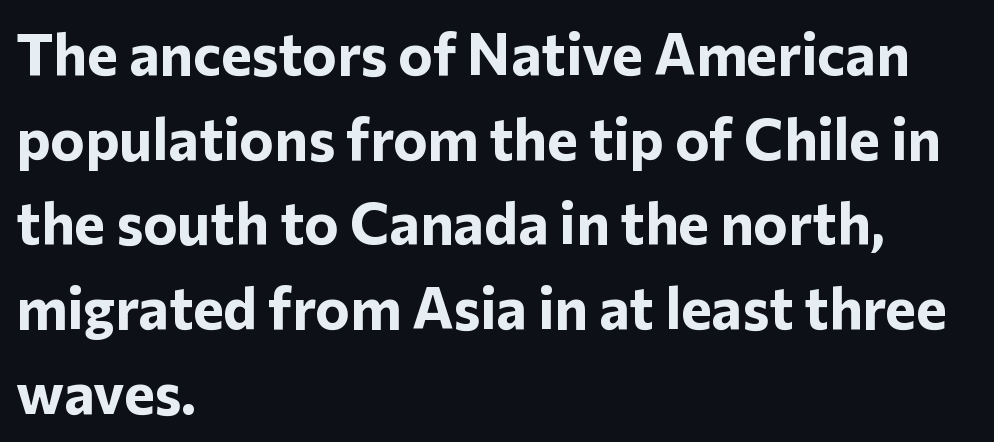
Unmarked baselines from the first word to the last. The line texture is even and compact thanks to regular tracking. In terms of leading, this rendering sits right in the middle. Varying glyph widths throughout — classic text-font behaviour. This is roman type, the default non-slanted kind.
